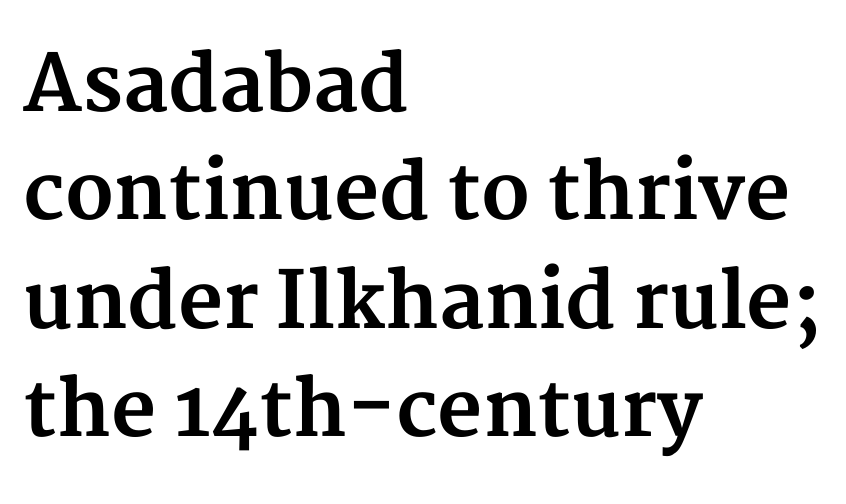
Q: Is the text bold? A: Yes.
Q: Is the text italic (slanted)? A: No, it is upright.
Q: Is the typeface a serif or a sans-serif typeface? A: Serif.
Q: Is the text underlined? A: No.
Q: How is the paragraph aligned? A: Left-aligned.
Q: Is the spacing between letters normal or unusually wide? A: Normal.
Q: Is the spacing between lines tight, normal or loose? A: Normal.
Q: Width (condensed, normal, or wide)? A: Normal.
Q: Stroke contrast? A: Medium.
Q: x-height? A: Medium.
Q: Monospaced? A: No.
